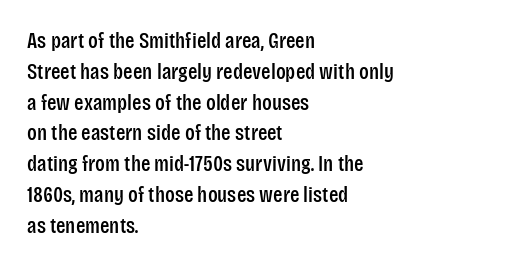
A classic flush-left, rag-right setting is used for this passage. Rendered with straight, roman letterforms. The rendering uses a moderate line-height, typical for paragraphs. In terms of letterspacing, this is plain default setting.
